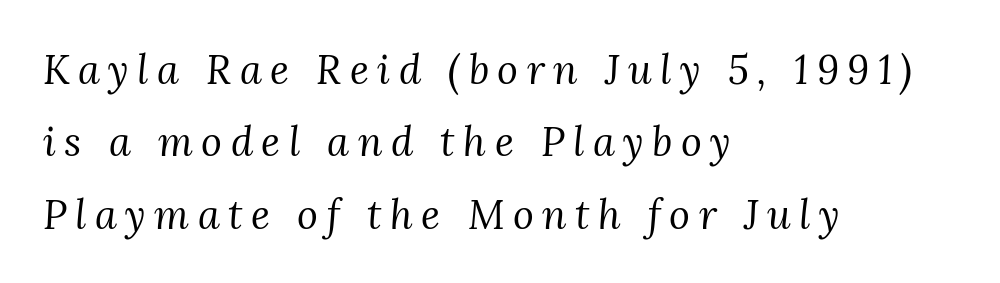
Q: Is the text bold? A: No.
Q: Is the text italic (slanted)? A: Yes, it leans right by about 3 degrees.
Q: Is the typeface a serif or a sans-serif typeface? A: Serif.
Q: Is the text underlined? A: No.
Q: How is the paragraph aligned? A: Left-aligned.
Q: Is the spacing between letters normal or unusually wide? A: Unusually wide.
Q: Width (condensed, normal, or wide)? A: Normal.
Q: Stroke contrast? A: Medium.
Q: x-height? A: Medium.
Q: Monospaced? A: No.
